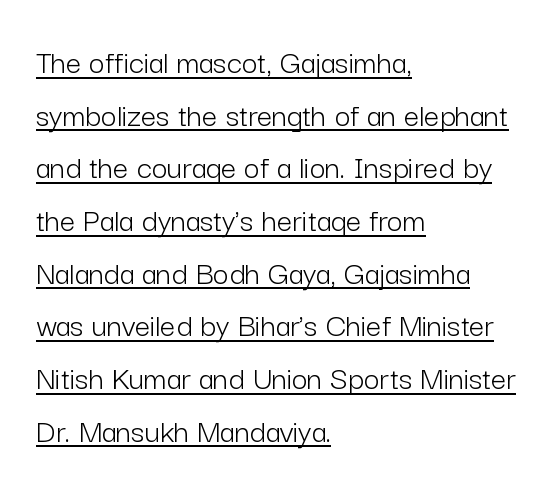
Honestly, the row spacing looks completely unremarkable. You can tell it's not italic because the verticals are truly vertical. Bold? No — there's no thickening of the strokes. You could call the tracking neutral — neither tight nor loose.
